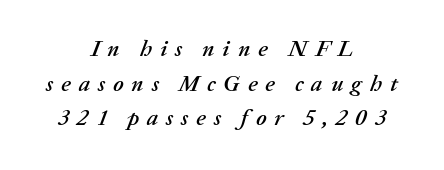
The image shows 23 px text type, italic (leaning right); set centered, normal line spacing (1.51x), unusually wide letter spacing (+0.34 em), not underlined.
